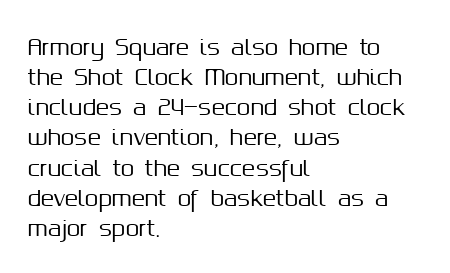
The lettering stays uniformly vertical, giving the passage a roman look. The text block is weighted toward the left margin, trailing off unevenly rightward. A typesetter would call this zero additional tracking. Evenly set lines give the paragraph a standard silhouette.
